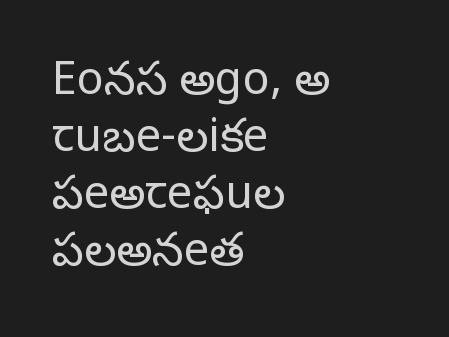
Q: Is the text bold? A: No.
Q: Is the text italic (slanted)? A: No, it is upright.
Q: Is the typeface a serif or a sans-serif typeface? A: Serif.
Q: Is the text underlined? A: No.
Q: How is the paragraph aligned? A: Left-aligned.
Q: Is the spacing between letters normal or unusually wide? A: Normal.
Q: Is the spacing between lines tight, normal or loose? A: Normal.
Q: Width (condensed, normal, or wide)? A: Normal.
Q: Stroke contrast? A: Low.
Q: x-height? A: Large.
Q: Monospaced? A: No.
